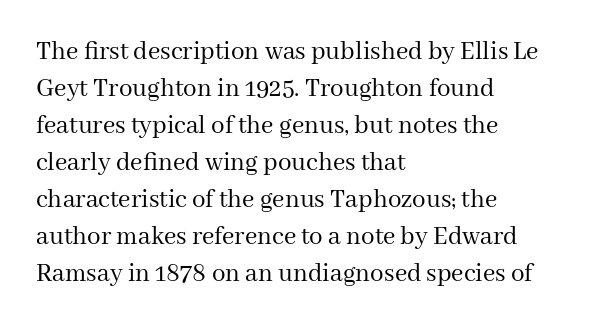
The image shows 27 px text type, upright; set left-aligned, normal line spacing (1.37x), normal letter spacing, not underlined.
